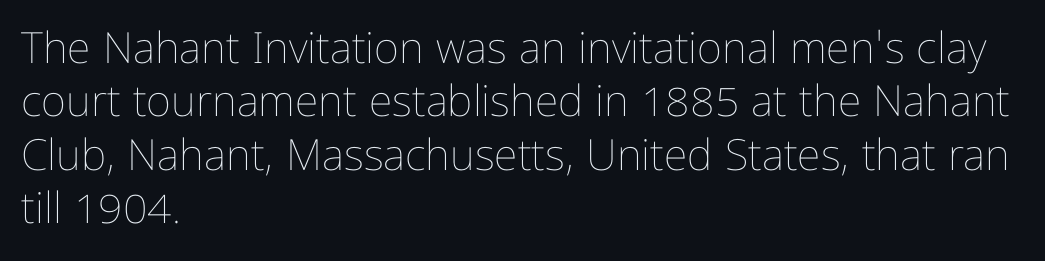
The image shows 43 px thin, condensed type, upright; set left-aligned, line spacing 1.24x, normal letter spacing, not underlined; low stroke contrast and a medium x-height.
